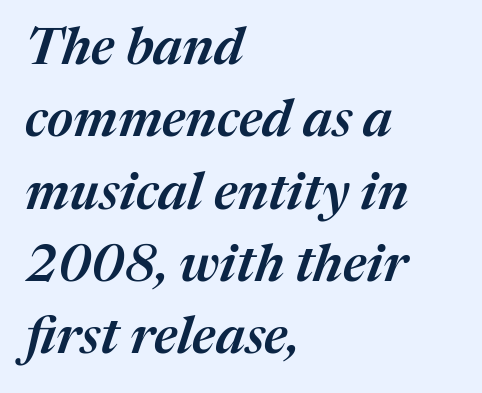
Q: Is the text bold? A: Semi-bold.
Q: Is the text italic (slanted)? A: Yes, it leans right by about 17 degrees.
Q: Is the text underlined? A: No.
Q: How is the paragraph aligned? A: Left-aligned.
Q: Is the spacing between letters normal or unusually wide? A: Normal.
Q: Is the spacing between lines tight, normal or loose? A: Normal.
Q: Width (condensed, normal, or wide)? A: Normal.
Q: Stroke contrast? A: Medium.
Q: x-height? A: Medium.
Q: Monospaced? A: No.
